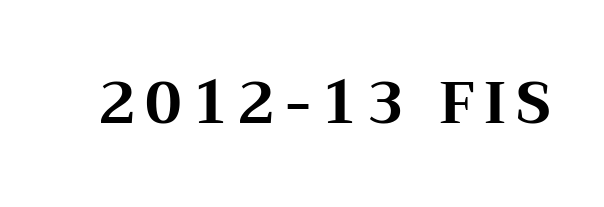
The image shows 58 px bold, wide serif type, upright; set not underlined; medium stroke contrast and a medium x-height.
